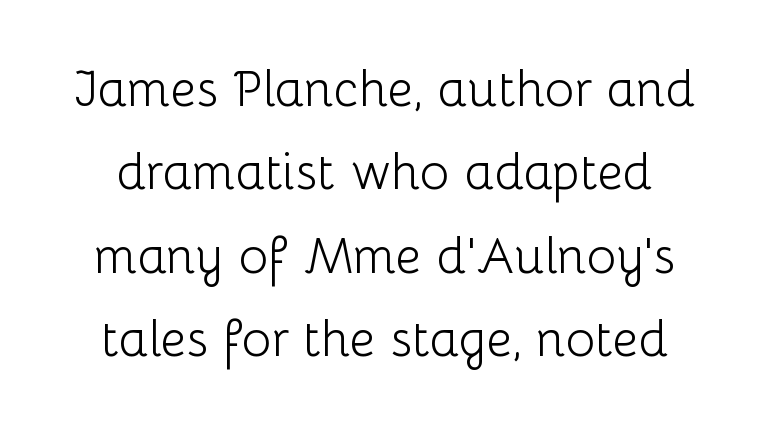
The image shows 50 px light sans-serif type, upright; set centered, normal line spacing (1.67x), normal letter spacing, not underlined; low stroke contrast and a medium x-height.
